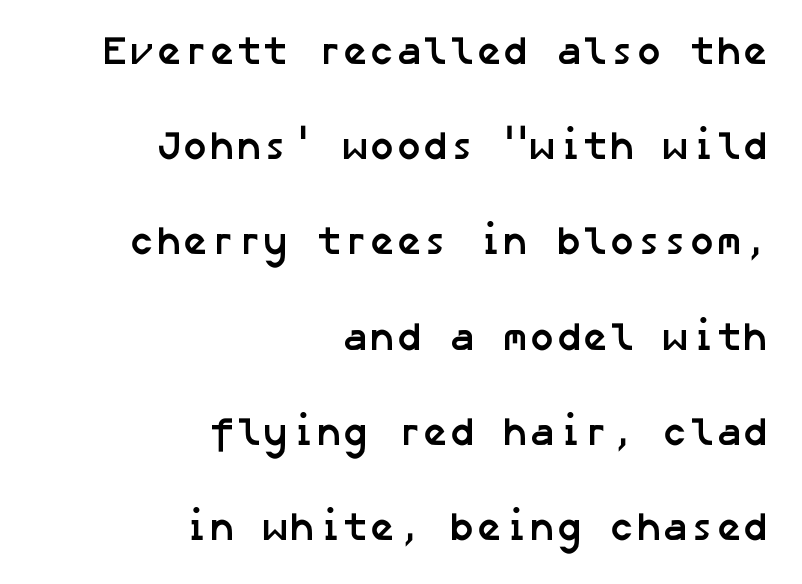
Q: Is the text bold? A: Yes.
Q: Is the typeface a serif or a sans-serif typeface? A: Sans-serif.
Q: Is the text underlined? A: No.
Q: How is the paragraph aligned? A: Right-aligned.
Q: Is the spacing between letters normal or unusually wide? A: Normal.
Q: Is the spacing between lines tight, normal or loose? A: Loose.
Q: Width (condensed, normal, or wide)? A: Normal.
Q: Stroke contrast? A: Low.
Q: x-height? A: Medium.
